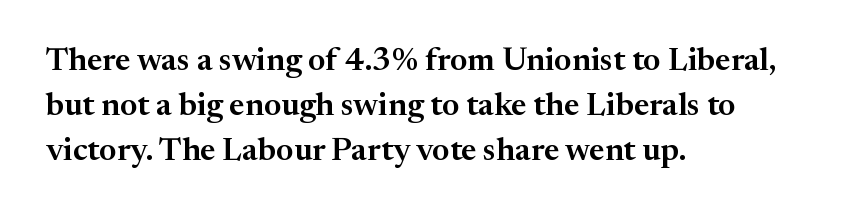
{"serif": "yes", "italic": "no", "width": "normal", "stroke_contrast": "medium", "x_height": "medium", "monospaced": "no", "underline": "no", "align": "left", "line_spacing": "normal", "line_spacing_ratio": 1.4, "letter_spacing": "normal", "letter_spacing_em": 0.0, "glyph_px": 32}
